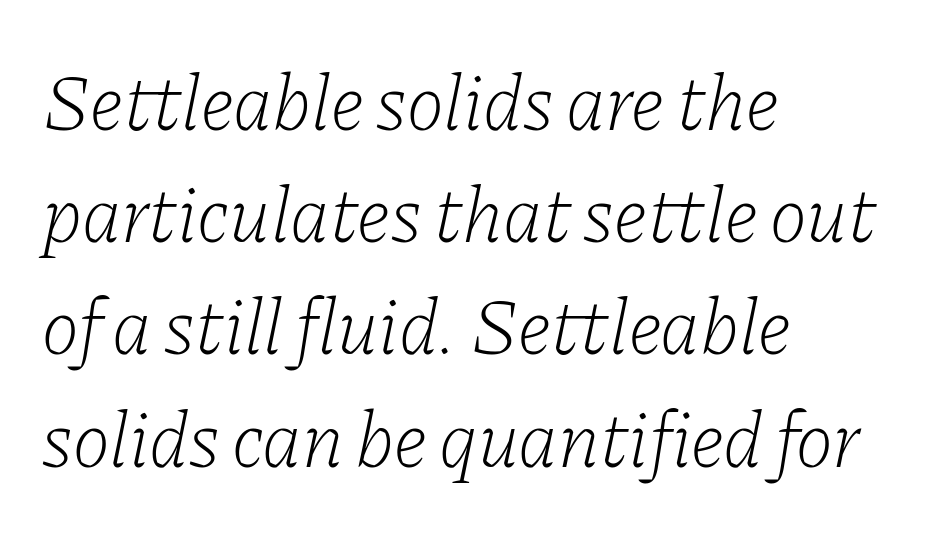
Q: Is the text bold? A: No.
Q: Is the text italic (slanted)? A: Yes, it leans right by about 11 degrees.
Q: Is the typeface a serif or a sans-serif typeface? A: Serif.
Q: Is the text underlined? A: No.
Q: How is the paragraph aligned? A: Left-aligned.
Q: Is the spacing between letters normal or unusually wide? A: Normal.
Q: Is the spacing between lines tight, normal or loose? A: Normal.
Q: Width (condensed, normal, or wide)? A: Normal.
Q: Stroke contrast? A: Low.
Q: x-height? A: Medium.
Q: Monospaced? A: No.
